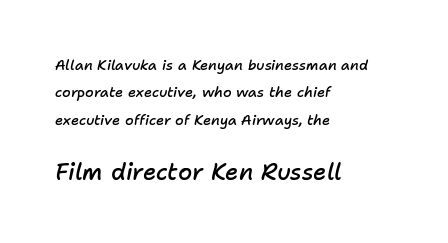
Students, observe: this is what heavily led, spacious text looks like. The strokes are fattened partway — semibold, not bold. The text block is weighted toward the left margin, trailing off unevenly rightward. Note: smaller setting up top, larger setting below.
